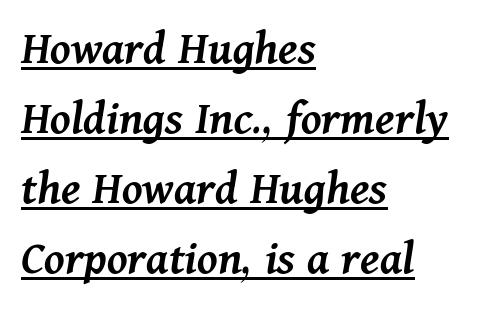
The specimen includes a rule beneath the text block's lines. The passage shown stacks its lines at a standard gap. A fair bit of extra ink — the face is semibold, not bold. You can tell it's italic because the verticals aren't actually vertical. Each line starts at the same left margin while the right side varies. Character widths vary here, with narrow letters taking less room than wide ones.
